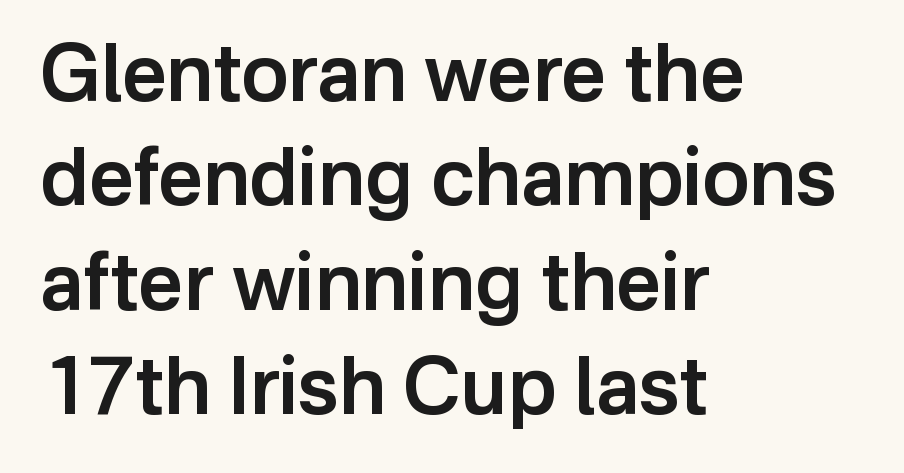
The image shows 79 px semibold sans-serif type, upright; set left-aligned, normal line spacing (1.32x), normal letter spacing, not underlined; low stroke contrast and a medium x-height.
